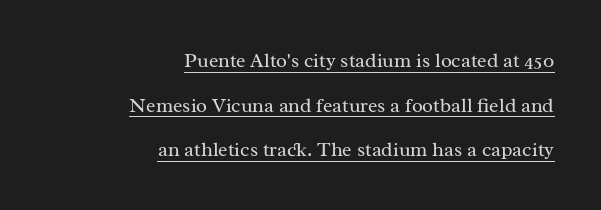
The image shows 20 px text type, upright; set right-aligned, loose line spacing (2.23x), normal letter spacing, underlined.
